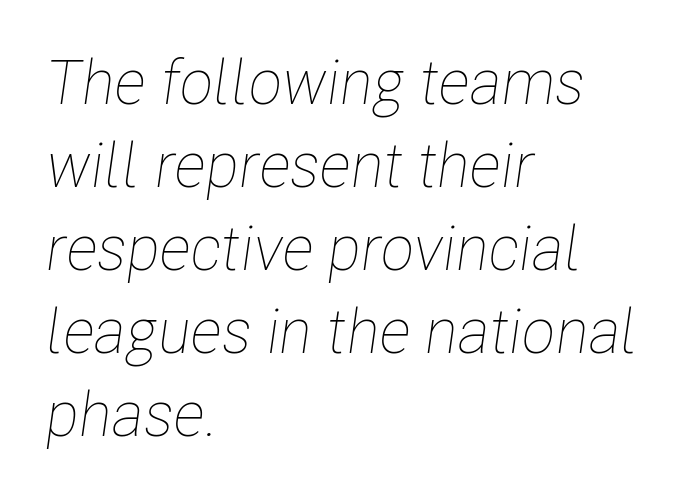
{"italic": "yes", "lean": "right", "slant_degrees": 8, "bold": "no", "weight": "thin", "width": "condensed", "stroke_contrast": "low", "x_height": "medium", "monospaced": "no", "underline": "no", "align": "left", "line_spacing": "normal", "line_spacing_ratio": 1.34, "letter_spacing": "normal", "letter_spacing_em": 0.0, "glyph_px": 62}
